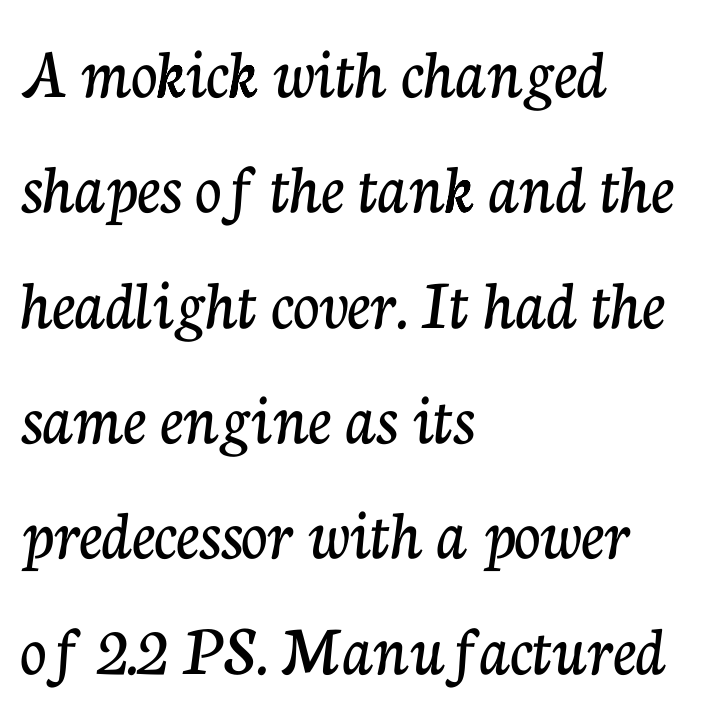
Q: Is the text italic (slanted)? A: Yes.
Q: Is the typeface a serif or a sans-serif typeface? A: Serif.
Q: Is the text underlined? A: No.
Q: How is the paragraph aligned? A: Left-aligned.
Q: Is the spacing between letters normal or unusually wide? A: Normal.
Q: Is the spacing between lines tight, normal or loose? A: Normal.
Q: Width (condensed, normal, or wide)? A: Normal.
Q: Stroke contrast? A: Low.
Q: x-height? A: Medium.
Q: Monospaced? A: No.
